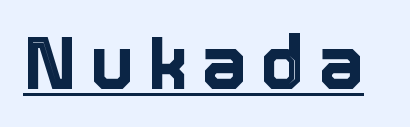
The image shows 73 px text type, upright; set underlined; a medium x-height.
